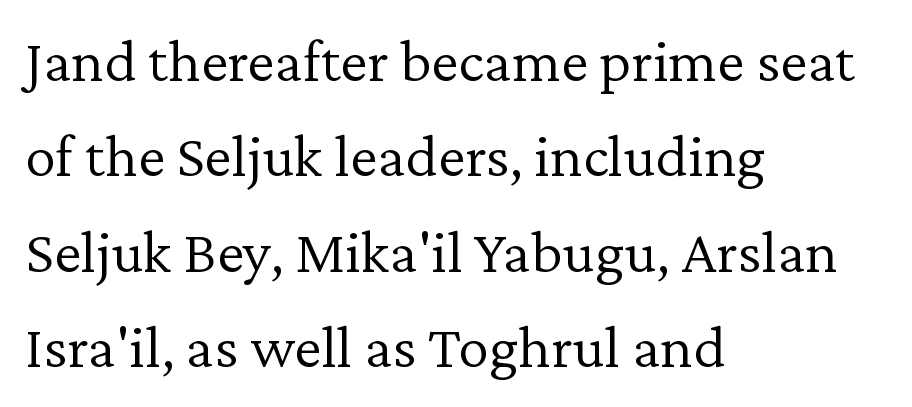
Q: Is the text bold? A: No.
Q: Is the text italic (slanted)? A: No, it is upright.
Q: Is the typeface a serif or a sans-serif typeface? A: Serif.
Q: Is the text underlined? A: No.
Q: How is the paragraph aligned? A: Left-aligned.
Q: Is the spacing between letters normal or unusually wide? A: Normal.
Q: Is the spacing between lines tight, normal or loose? A: Normal.
Q: Width (condensed, normal, or wide)? A: Normal.
Q: Stroke contrast? A: Low.
Q: x-height? A: Medium.
Q: Monospaced? A: No.
